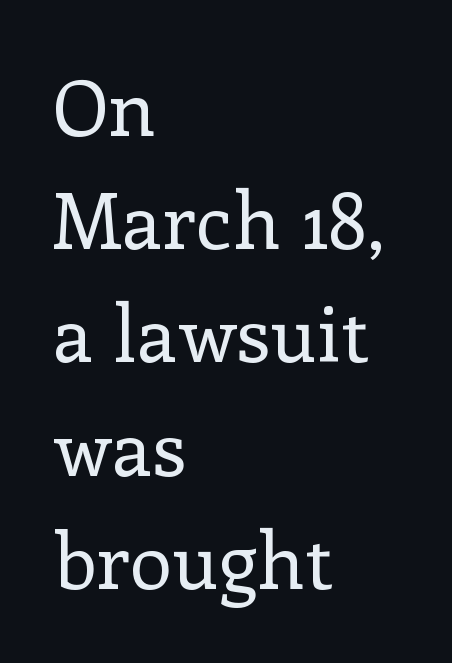
Q: Is the text bold? A: No.
Q: Is the text italic (slanted)? A: No, it is upright.
Q: Is the typeface a serif or a sans-serif typeface? A: Serif.
Q: Is the text underlined? A: No.
Q: How is the paragraph aligned? A: Left-aligned.
Q: Is the spacing between letters normal or unusually wide? A: Normal.
Q: Is the spacing between lines tight, normal or loose? A: Normal.
Q: Width (condensed, normal, or wide)? A: Normal.
Q: Stroke contrast? A: Low.
Q: x-height? A: Medium.
Q: Monospaced? A: No.
